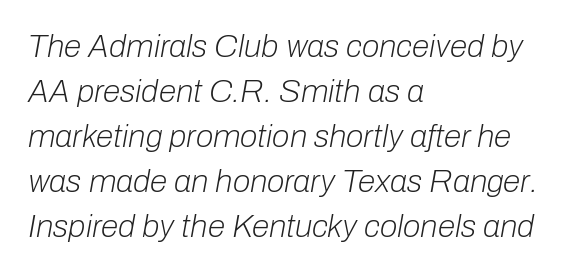
The image shows 32 px light type, italic (leaning right); set left-aligned, normal line spacing (1.41x), normal letter spacing, not underlined; low stroke contrast and a medium x-height.
